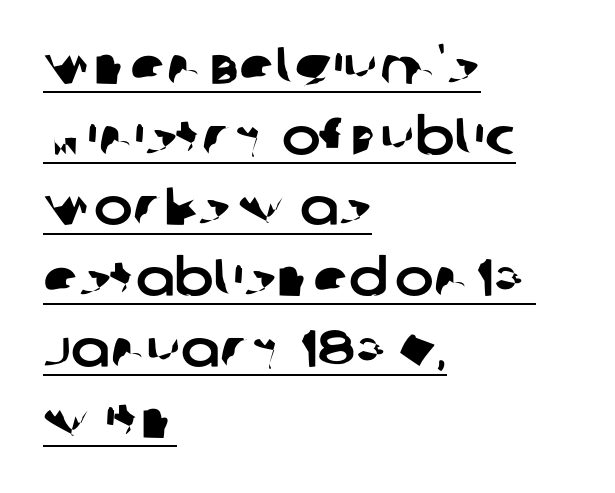
The passage shown stacks its lines at a standard gap. Teacher's note: observe the even left margin — that is flush-left alignment. Underline: present. The gaps between neighbouring characters are ordinary and unremarkable. Regarding serifs, this sample does without them. These lines are rendered in a variable-pitch font.
